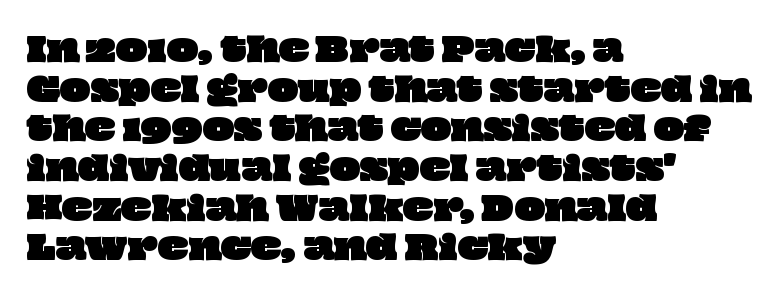
Here the designer chose a conventional face with non-uniform glyph widths. You could call the tracking neutral — neither tight nor loose. No word sits above an underline. Alignment: flush left.
